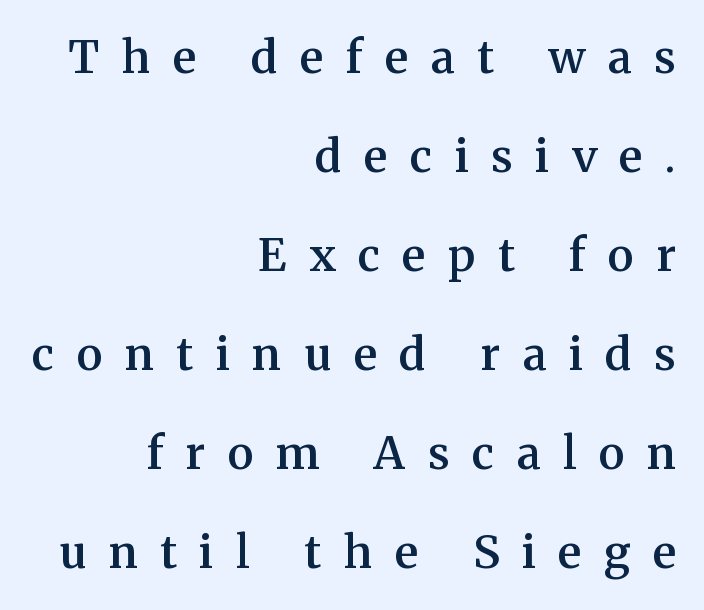
{"serif": "yes", "italic": "no", "bold": "semi", "weight": "semibold", "width": "normal", "stroke_contrast": "medium", "x_height": "medium", "monospaced": "no", "underline": "no", "align": "right", "line_spacing": "loose", "line_spacing_ratio": 2.2, "letter_spacing": "wide", "letter_spacing_em": 0.5, "glyph_px": 45}
